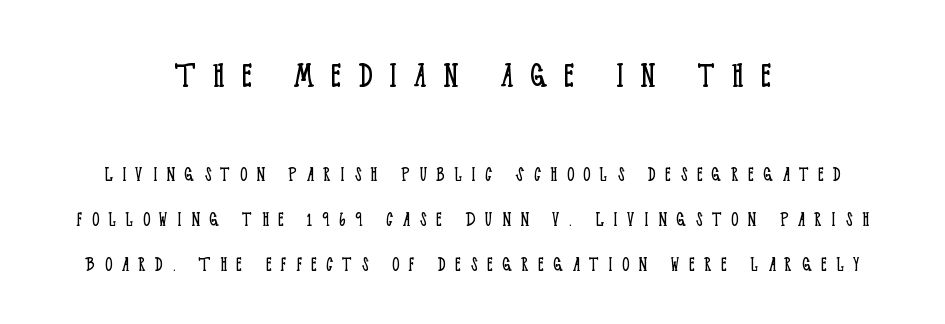
Typesetter's note — upper block bumped up in size, lower block left smaller. The letterforms stand isolated, each surrounded by extra space. No italicization has been applied; the sample stays upright. The font is comparable to plain body text, perhaps lighter. Teacher's note: observe the equal gaps on both sides — that is centered alignment.
